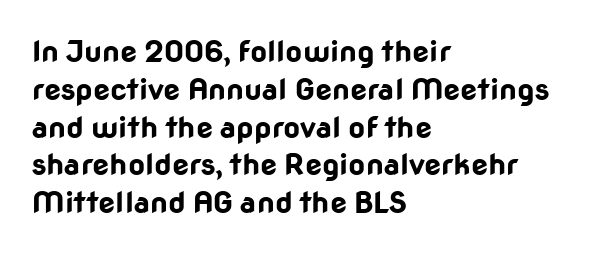
The rendering uses natural spacing where letterforms have individual widths. The glyphs have the mass of a bold cut. The letters stand upright; this is a roman face. Line spacing here is normal.
